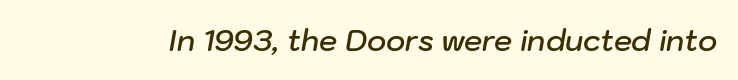
{"italic": "yes", "lean": "right", "slant_degrees": 10, "bold": "semi", "weight": "semibold", "width": "normal", "stroke_contrast": "low", "x_height": "medium", "monospaced": "no", "underline": "no", "letter_spacing": "normal", "letter_spacing_em": 0.0, "glyph_px": 29}
